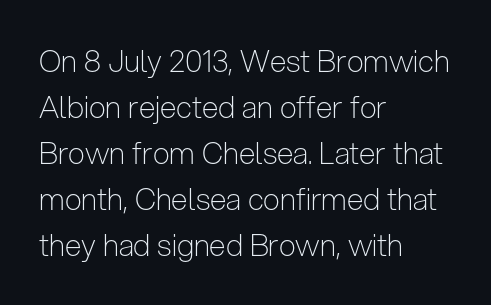
Does the lettering tilt? It doesn't — this is upright. Note the varied advance widths — an 'i' is clearly narrower than an 'm'. Notice how descenders clear the ascenders below comfortably — that's standard leading. The horizontal fit of the characters is conventional and even. Bold? No — there's no thickening of the strokes. Decoration check: the copy has no underline.
